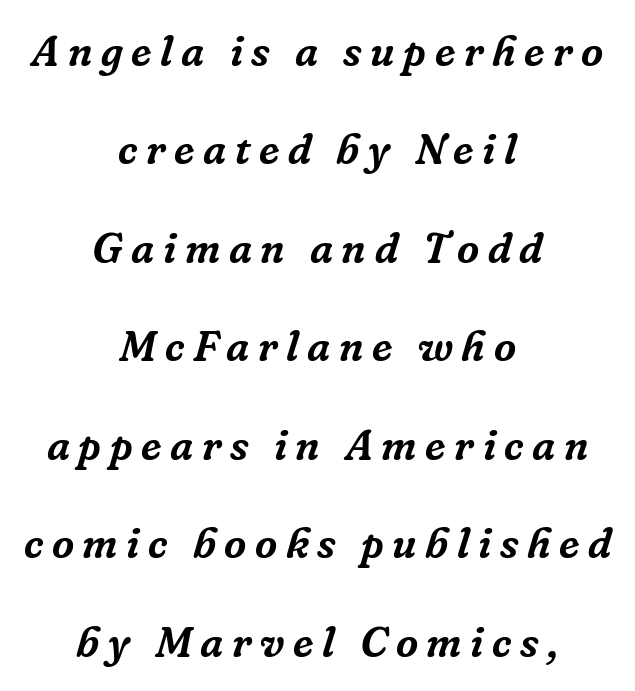
The image shows 43 px serif type, italic (leaning right); set centered, loose line spacing (2.29x), unusually wide letter spacing (+0.2 em), not underlined; low stroke contrast and a medium x-height.
